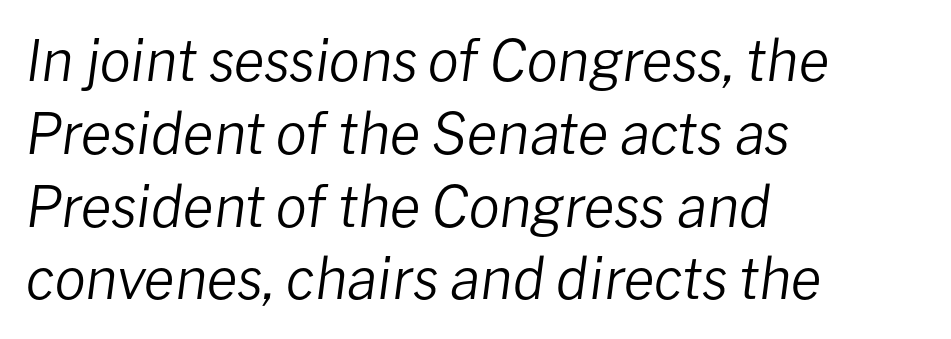
Proportional: the letters do not fall into vertical columns. The font is comparable to plain body text, perhaps lighter. Notice how the stems are inclined rather than vertical — that's the hallmark of italics. The passage shown is not underscored anywhere. Compared with typical body copy, the letter spacing here is the same.
